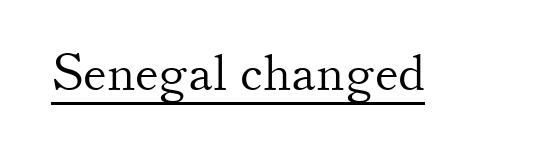
This sample uses a serif face. Heaviness? Minimal to ordinary, like unemphasized prose. If you drew a line through each stem, it would be perfectly vertical. Look at the tracking — it's just the regular setting, nothing added.
